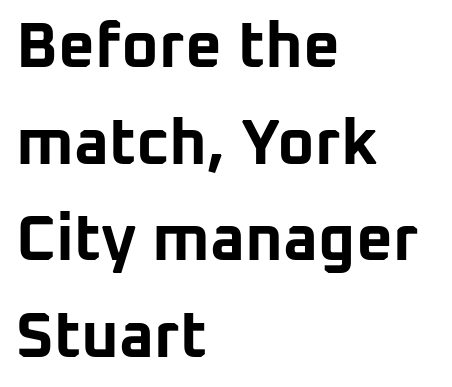
The image shows 64 px bold sans-serif type, upright; set left-aligned, normal line spacing (1.51x), normal letter spacing, not underlined; low stroke contrast and a medium x-height.
